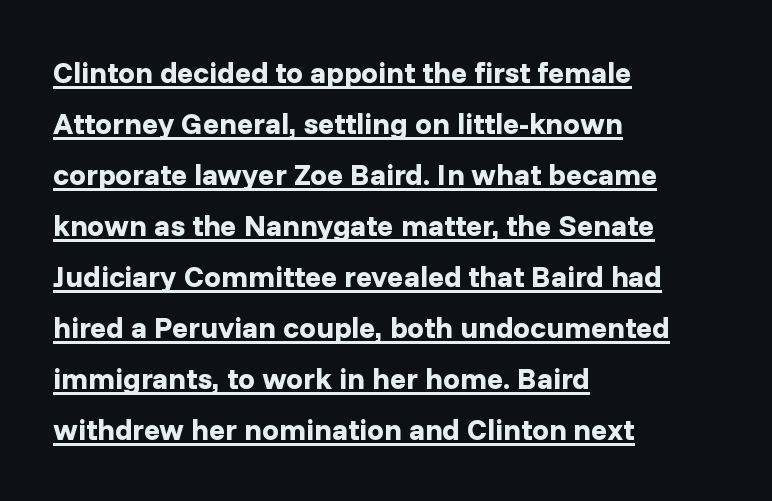
{"serif": "no", "italic": "no", "bold": "yes", "weight": "bold", "width": "normal", "stroke_contrast": "low", "x_height": "medium", "monospaced": "no", "underline": "yes", "align": "left", "line_spacing": "normal", "line_spacing_ratio": 1.7, "letter_spacing": "normal", "letter_spacing_em": 0.0, "glyph_px": 30}
